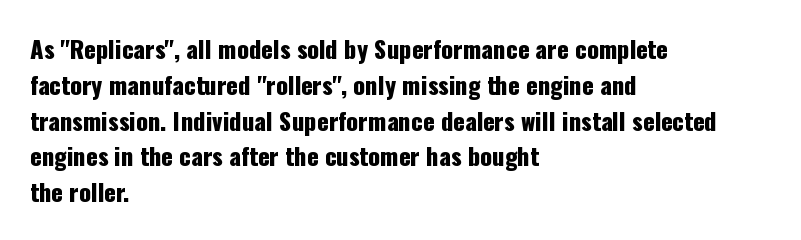
{"italic": "no", "underline": "no", "align": "left", "line_spacing": "normal", "line_spacing_ratio": 1.49, "letter_spacing": "normal", "letter_spacing_em": 0.0, "glyph_px": 24}
